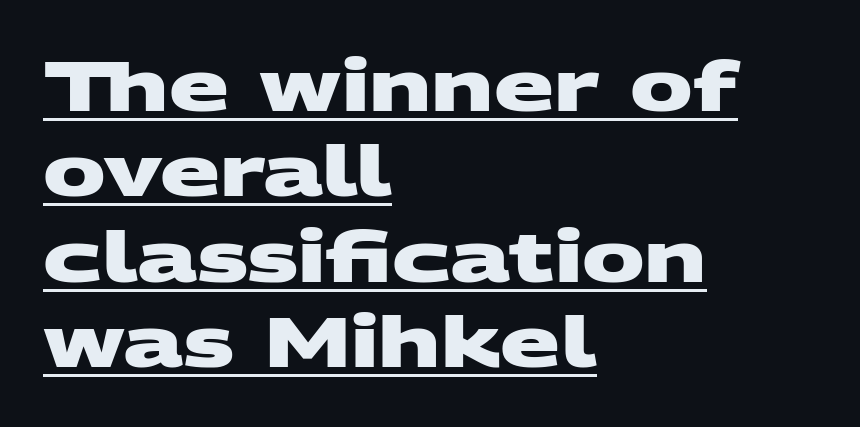
The image shows 70 px heavy, wide sans-serif type; set left-aligned, line spacing 1.22x, normal letter spacing, underlined; medium stroke contrast and a large x-height.
